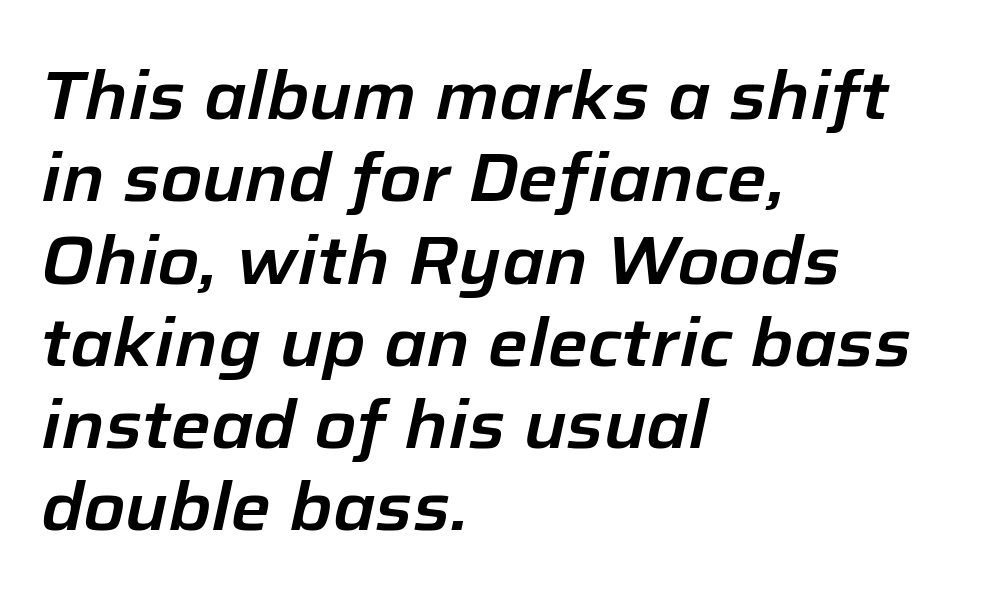
The letters advance in unequal steps, a hallmark of proportional type. This rendering uses left alignment, leaving the right contour irregular. Tracking value appears to be zero — textbook default spacing. The space directly below the letters is spotless. Italic? Definitely — the glyphs are oblique.
